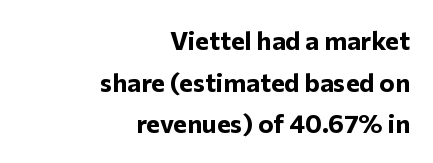
The image shows 26 px bold type, upright; set right-aligned, normal line spacing (1.6x), normal letter spacing, not underlined.
